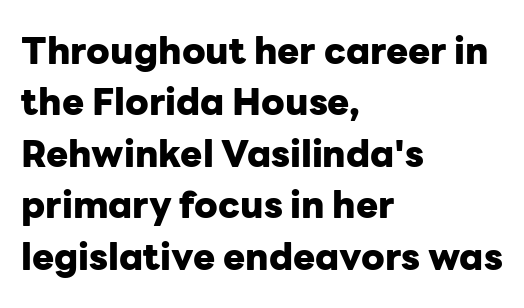
{"serif": "no", "italic": "no", "bold": "yes", "weight": "heavy", "width": "normal", "stroke_contrast": "low", "x_height": "medium", "monospaced": "no", "underline": "no", "align": "left", "line_spacing": "normal", "line_spacing_ratio": 1.39, "letter_spacing": "normal", "letter_spacing_em": 0.0, "glyph_px": 37}
